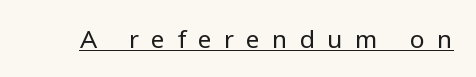
{"italic": "no", "bold": "no", "underline": "yes", "letter_spacing": "wide", "letter_spacing_em": 0.48, "glyph_px": 25}
